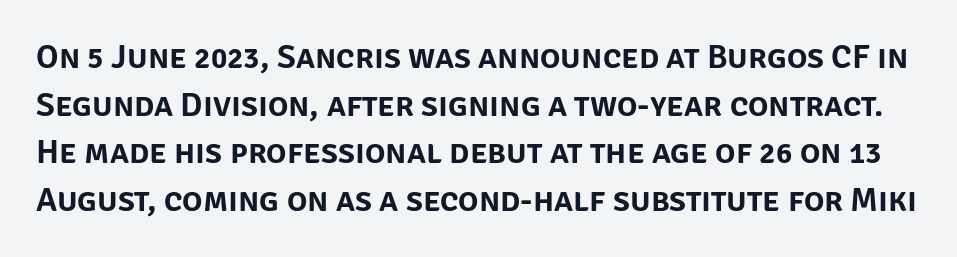
No italicization has been applied; the sample stays upright. The designer went with a sans here, leaving each stem footless. The words here are not underlined. The passage shown is typed in a proportional face where columns would drift. This sample keeps an unexceptional amount of space between lines. What stands out about the letter spacing? Nothing — it is the standard amount.
